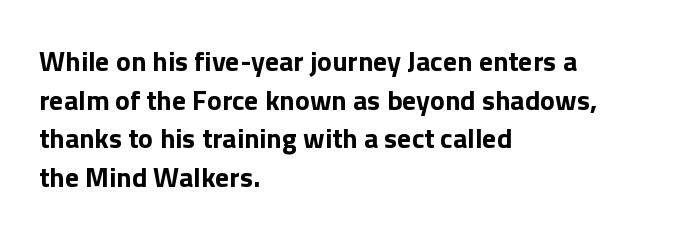
{"serif": "no", "italic": "no", "bold": "yes", "weight": "bold", "width": "normal", "x_height": "medium", "monospaced": "no", "underline": "no", "align": "left", "line_spacing": "normal", "line_spacing_ratio": 1.38, "letter_spacing": "normal", "letter_spacing_em": 0.0, "glyph_px": 28}
